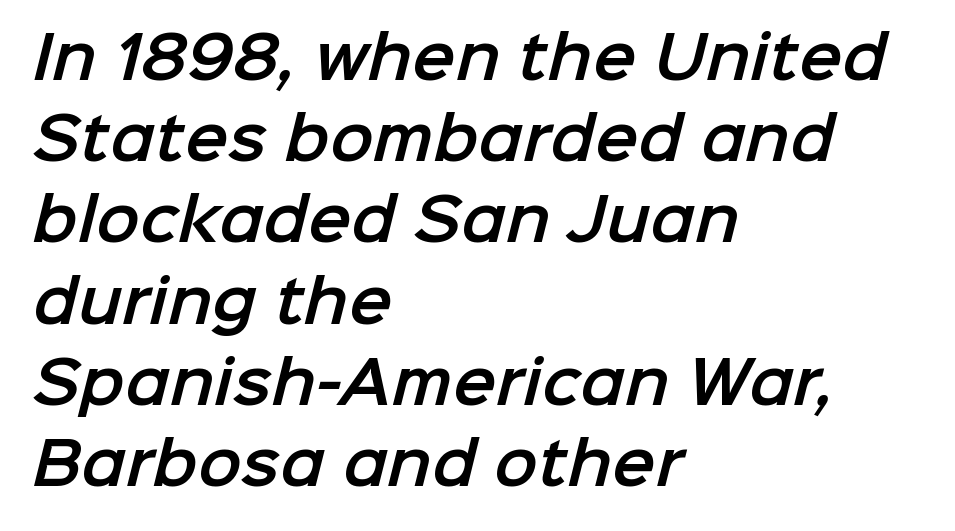
You could call the tracking neutral — neither tight nor loose. Left-aligned paragraph, ragged on the right. The designer went with a sans here, leaving each stem footless. The passage shown stacks its lines at a standard gap. The letters advance in unequal steps, a hallmark of proportional type.
